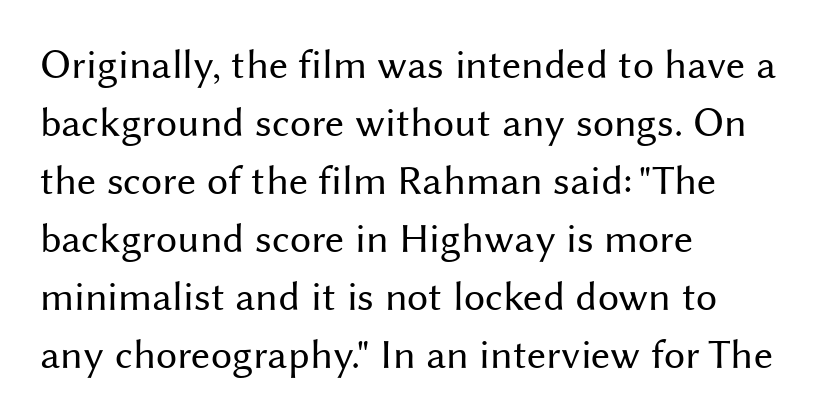
The image shows 42 px regular-weight sans-serif type, upright; set left-aligned, normal line spacing (1.38x), normal letter spacing, not underlined; medium stroke contrast and a medium x-height.
